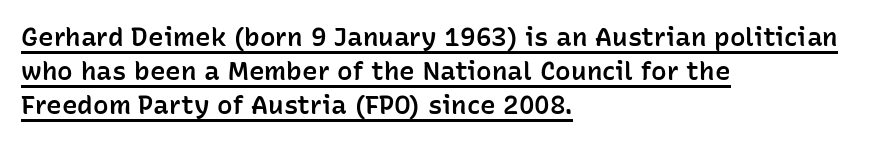
The image shows 26 px text type, upright; set left-aligned, normal line spacing (1.3x), normal letter spacing, underlined.
